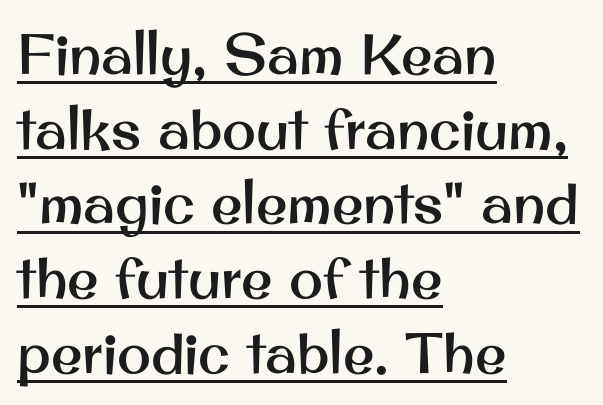
Q: Is the text italic (slanted)? A: No, it is upright.
Q: Is the typeface a serif or a sans-serif typeface? A: Sans-serif.
Q: Is the text underlined? A: Yes.
Q: How is the paragraph aligned? A: Left-aligned.
Q: Is the spacing between letters normal or unusually wide? A: Normal.
Q: Is the spacing between lines tight, normal or loose? A: Normal.
Q: Width (condensed, normal, or wide)? A: Normal.
Q: Stroke contrast? A: Medium.
Q: x-height? A: Small.
Q: Monospaced? A: No.
